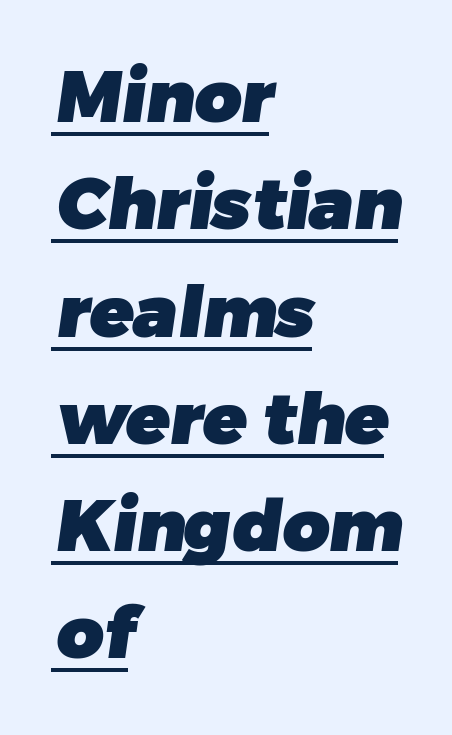
These lines are rendered in a variable-pitch font. Glyph-to-glyph distance matches everyday printed text. A baseline rule has been typeset under these characters. The rendering uses a bold face; every stroke is thick and dark.
